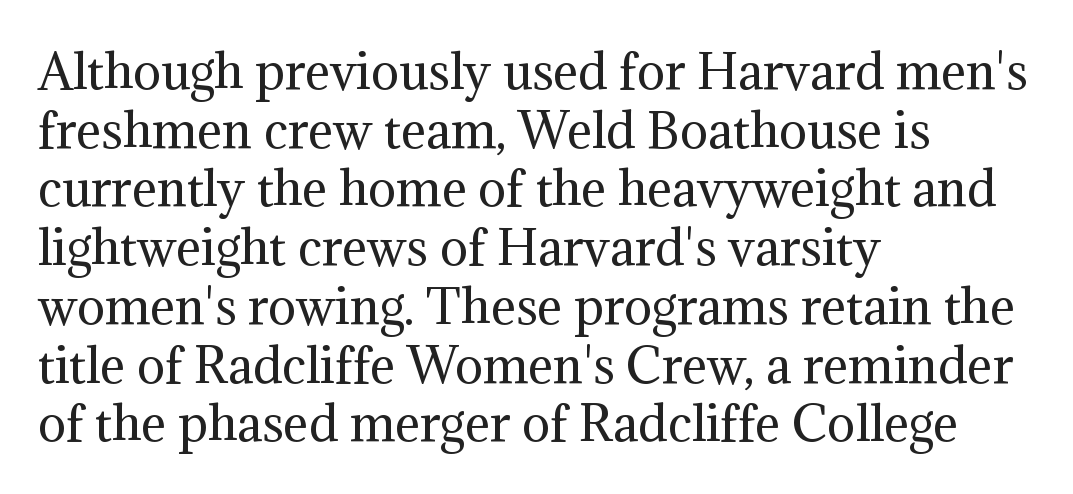
{"serif": "yes", "italic": "no", "bold": "no", "weight": "regular", "width": "normal", "stroke_contrast": "medium", "x_height": "medium", "monospaced": "no", "underline": "no", "align": "left", "line_spacing": "normal", "line_spacing_ratio": 1.25, "letter_spacing": "normal", "letter_spacing_em": 0.0, "glyph_px": 47}
